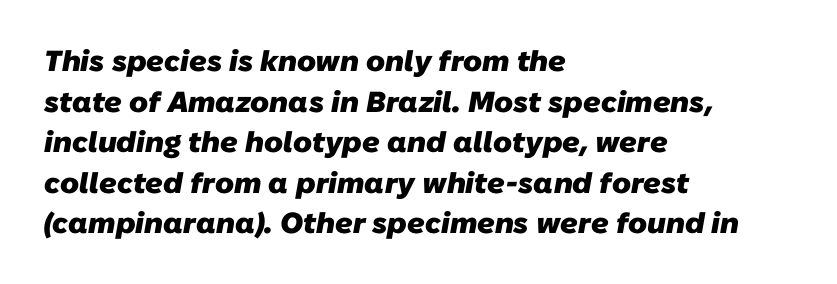
The type family on display is of the sans-serif kind. These lines keep a tight, regular rhythm from letter to letter. One-word summary of the alignment: left. Students, observe: this is what conventionally led text looks like. Heavy-handed strokes throughout: this text is bold. Beneath every word, the page is bare.
